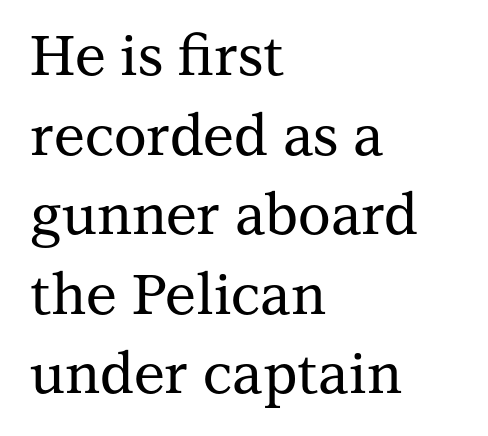
Regarding serifs, this sample has them. Standard letterfit; no display-style spreading of the glyphs. Summary of vertical rhythm: regular, with standard interline spacing. Each row of text sits above clean, open space. Character widths vary here, with narrow letters taking less room than wide ones. The letters stand straight up with perfectly vertical stems.
